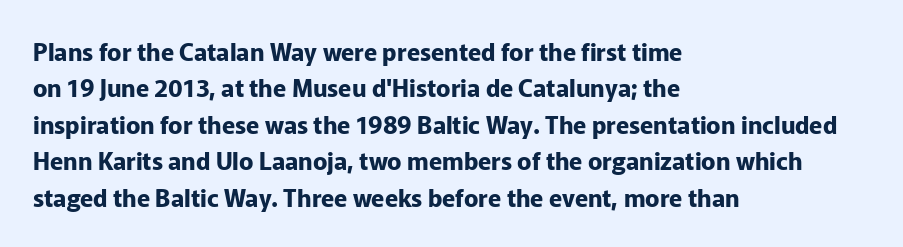
{"italic": "no", "bold": "yes", "underline": "no", "align": "left", "line_spacing": "normal", "line_spacing_ratio": 1.52, "letter_spacing": "normal", "letter_spacing_em": 0.0, "glyph_px": 24}
